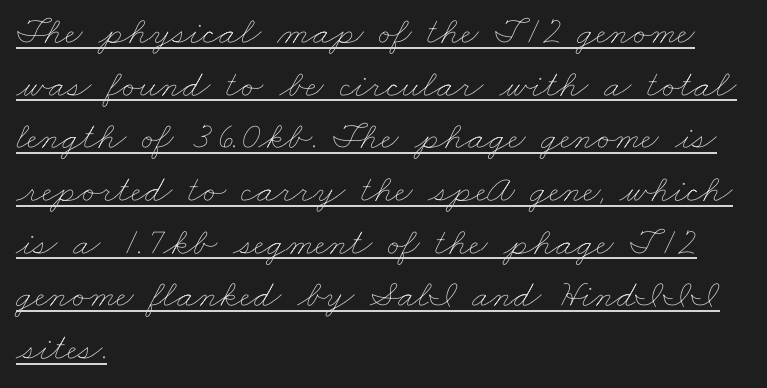
The image shows 39 px thin, wide type; set left-aligned, normal line spacing (1.35x), normal letter spacing, underlined; low stroke contrast and a small x-height.
